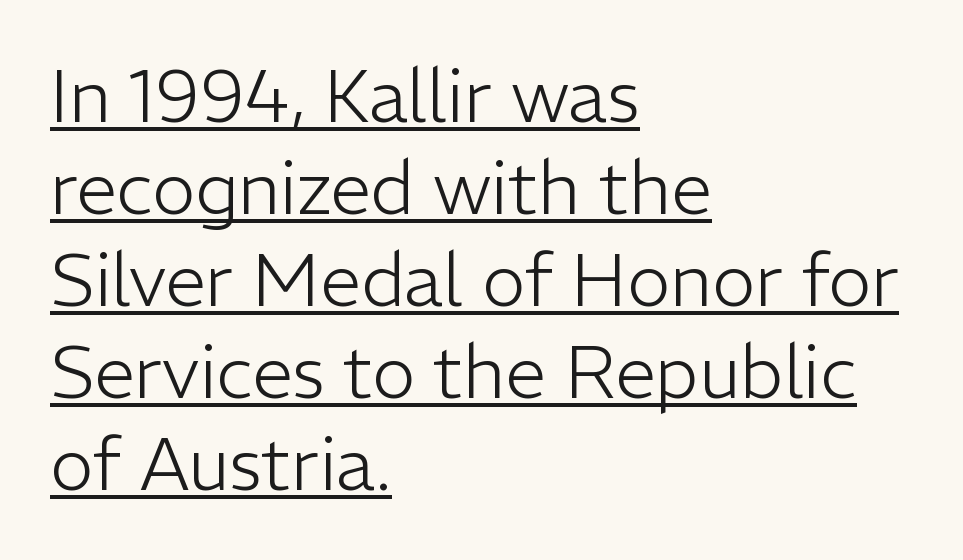
Upright lettering throughout. Has an underline been added? It has. The typesetter chose a ragged-right arrangement here. The rendering uses a moderate line-height, typical for paragraphs. Characters follow at the spacing the type designer built in. These lines are rendered in a variable-pitch font.
